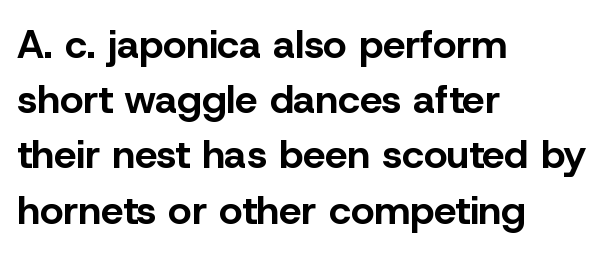
What weight is shown? A full bold with thick strokes. Type style note: lacks serifs. Short note: letters normally spaced. The specimen reads as upright at a glance. In terms of leading, this rendering sits right in the middle. Casual observation: everything's shoved over to the left.
